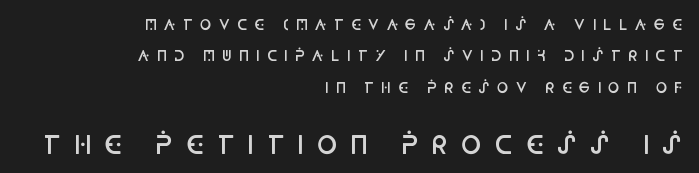
The rendering enlarges the type as you move from the upper chunk to the lower. Designer's note — italics off, roman on. What weight is shown? A semibold, between regular and bold. The paragraph has a hard right edge and a soft left edge. Nobody drew a line under any word here.
